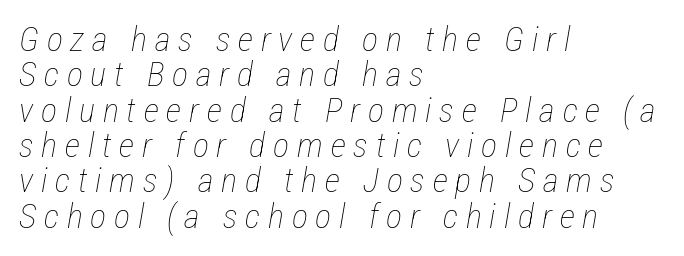
The image shows 34 px thin, condensed type, italic (leaning right); set left-aligned, tight line spacing (1.04x), unusually wide letter spacing (+0.23 em), not underlined; low stroke contrast and a medium x-height.
